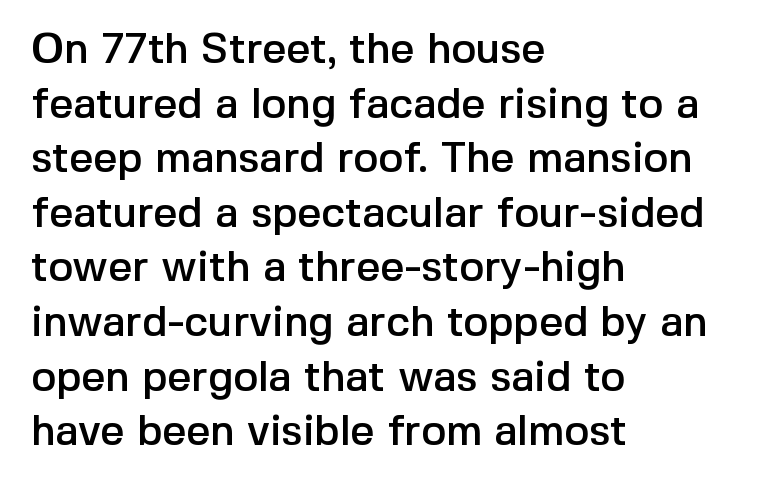
Does the leading feel generous? No, just average. The letters advance in unequal steps, a hallmark of proportional type. Serif or sans? Sans — the stroke terminals are bare. Check the space under the baseline: it is left empty.
